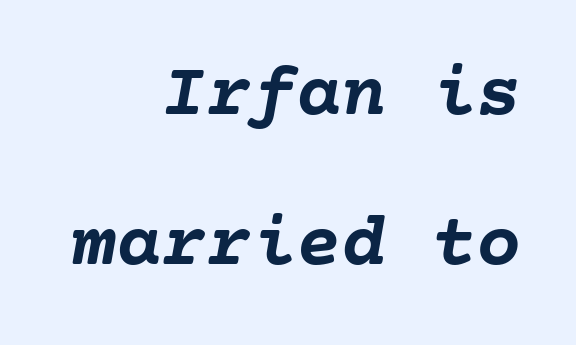
The image shows 75 px semibold type, italic (leaning right); set right-aligned, loose line spacing (2.0x), normal letter spacing, not underlined; low stroke contrast and a medium x-height.
